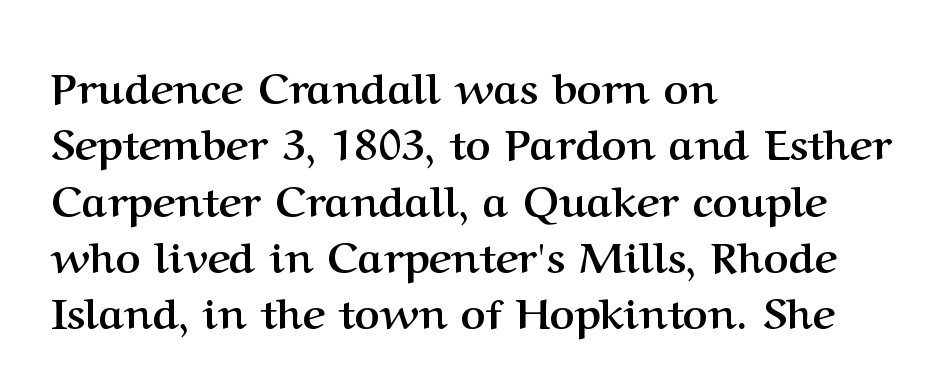
Q: Is the text bold? A: Yes.
Q: Is the text italic (slanted)? A: No, it is upright.
Q: Is the typeface a serif or a sans-serif typeface? A: Serif.
Q: Is the text underlined? A: No.
Q: How is the paragraph aligned? A: Left-aligned.
Q: Is the spacing between letters normal or unusually wide? A: Normal.
Q: Is the spacing between lines tight, normal or loose? A: Normal.
Q: Width (condensed, normal, or wide)? A: Normal.
Q: Stroke contrast? A: Medium.
Q: x-height? A: Medium.
Q: Monospaced? A: No.
